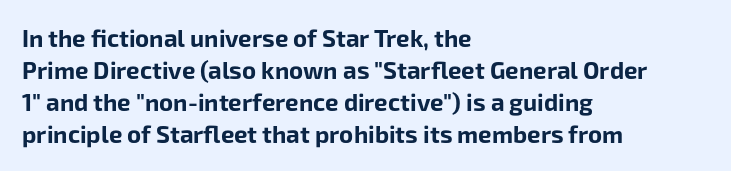
The image shows 24 px bold type, upright; set left-aligned, normal line spacing (1.34x), normal letter spacing, not underlined.
